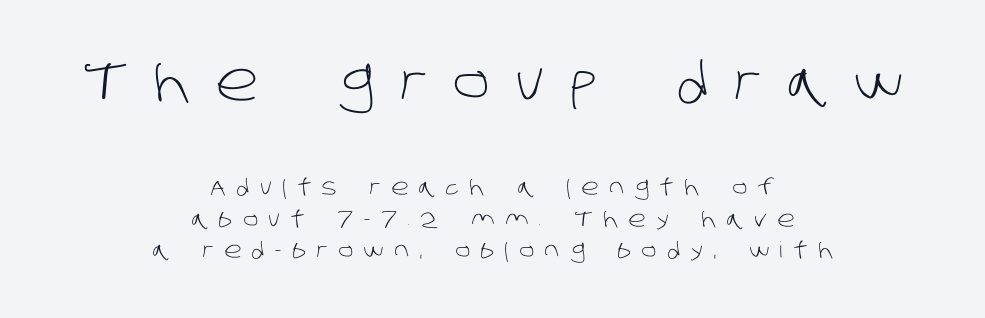
The image shows 54 px light sans-serif type; set centered, normal line spacing (1.44x), unusually wide letter spacing (+0.47 em), not underlined; the first (top) block is 2.45x larger; low stroke contrast and a large x-height.
